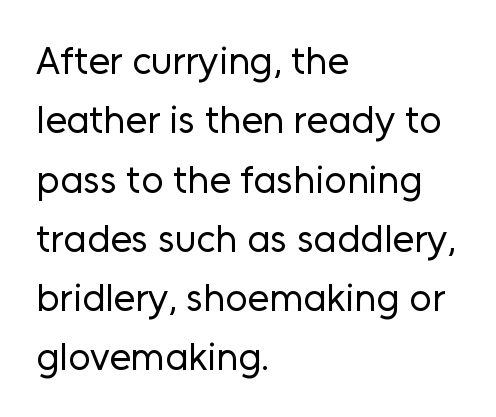
Q: Is the text bold? A: No.
Q: Is the text italic (slanted)? A: No, it is upright.
Q: Is the typeface a serif or a sans-serif typeface? A: Sans-serif.
Q: Is the text underlined? A: No.
Q: How is the paragraph aligned? A: Left-aligned.
Q: Is the spacing between letters normal or unusually wide? A: Normal.
Q: Is the spacing between lines tight, normal or loose? A: Normal.
Q: Width (condensed, normal, or wide)? A: Normal.
Q: Stroke contrast? A: Low.
Q: x-height? A: Medium.
Q: Monospaced? A: No.
